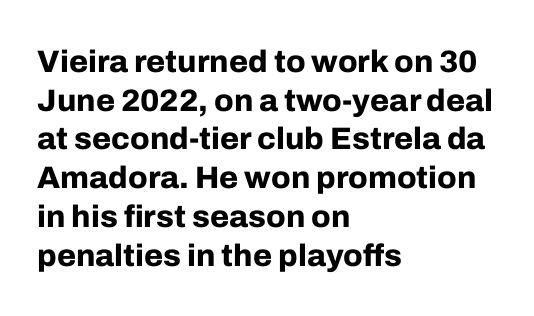
{"serif": "no", "italic": "no", "bold": "yes", "weight": "bold", "width": "normal", "stroke_contrast": "low", "x_height": "medium", "monospaced": "no", "underline": "no", "align": "left", "line_spacing": "normal", "line_spacing_ratio": 1.25, "letter_spacing": "normal", "letter_spacing_em": 0.0, "glyph_px": 31}
